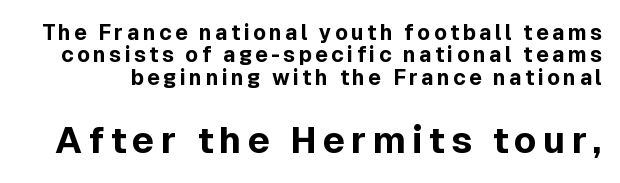
The image shows 37 px bold sans-serif type, upright; set tight line spacing (1.07x), not underlined; the second (bottom) block is 1.76x larger; a medium x-height.
